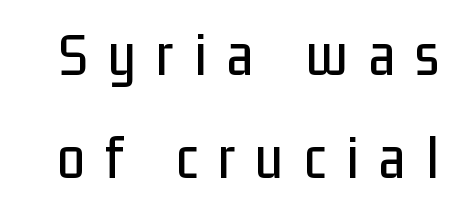
Notice how descenders clear the ascenders below comfortably — that's standard leading. Character widths vary here, with narrow letters taking less room than wide ones. The glyphs are unaccompanied by any horizontal stroke below them. This sample uses an upright cut, with every glyph sitting square on the baseline.
